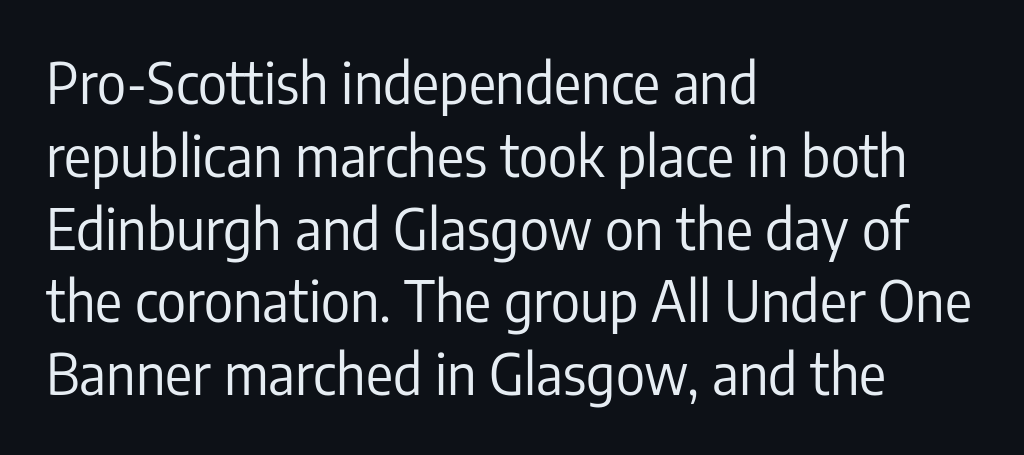
{"serif": "no", "italic": "no", "bold": "no", "weight": "regular", "width": "condensed", "stroke_contrast": "low", "x_height": "medium", "monospaced": "no", "underline": "no", "align": "left", "line_spacing": "normal", "line_spacing_ratio": 1.3, "letter_spacing": "normal", "letter_spacing_em": 0.0, "glyph_px": 56}
